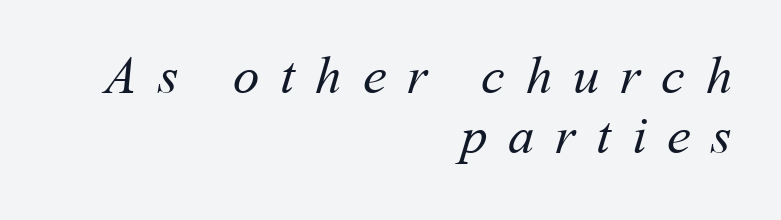
Letters rest on an invisible, unmarked baseline. A typesetter would call this proportional, since set widths differ per character. The passage shown stacks its lines with hardly any gap. The rendering inserts visible extra space after every character. This is not heavy type; no bold has been used. Typeset ragged left — the right edge is the straight one.
